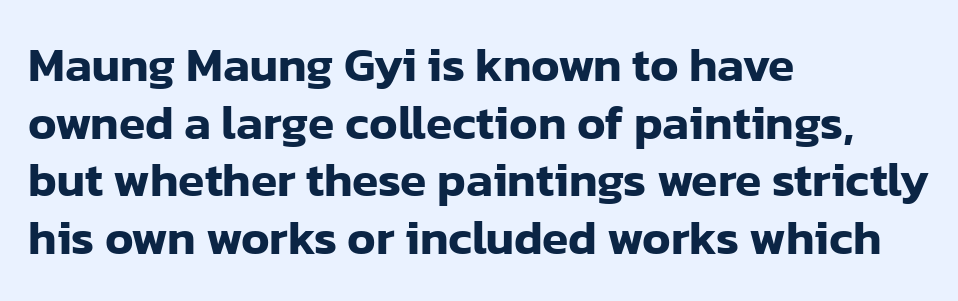
{"serif": "no", "italic": "no", "width": "normal", "stroke_contrast": "low", "x_height": "medium", "monospaced": "no", "underline": "no", "align": "left", "line_spacing_ratio": 1.2, "letter_spacing": "normal", "letter_spacing_em": 0.0, "glyph_px": 48}
